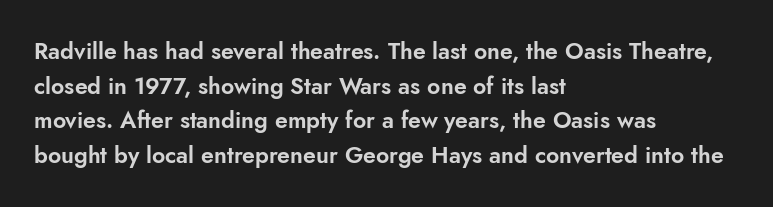
Students, observe: this is what conventionally led text looks like. Has an underline been added? It has not. Words appear dense and cohesive because spacing is normal. If you drew a ruler down the left edge, every line would touch it.
